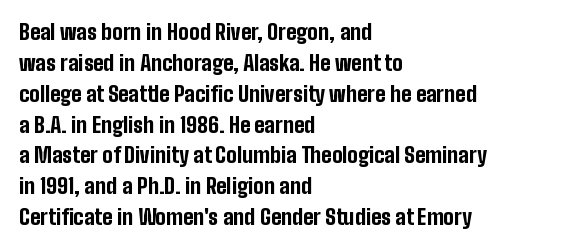
Posture: vertical. A classic flush-left, rag-right setting is used for this passage. Horizontal bands of white between lines are of average thickness. Each word holds together tightly as a unit, with standard inter-letter gaps. The font is running at its bold setting.
